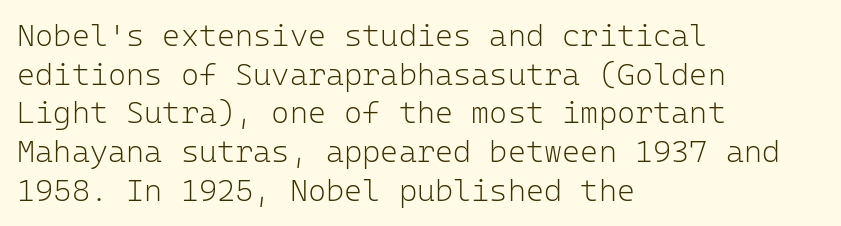
The image shows 31 px light sans-serif type, upright, monospaced; set left-aligned, normal line spacing (1.25x), normal letter spacing, not underlined; low stroke contrast and a medium x-height.
